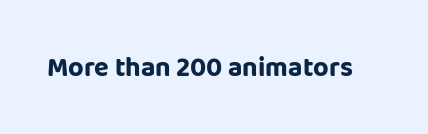
{"italic": "no", "bold": "yes", "underline": "no", "letter_spacing": "normal", "letter_spacing_em": 0.0, "glyph_px": 27}
